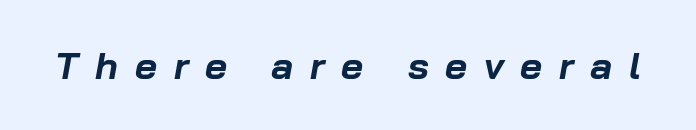
The image shows 38 px bold type, italic (leaning right); set unusually wide letter spacing (+0.44 em), not underlined; low stroke contrast and a medium x-height.
